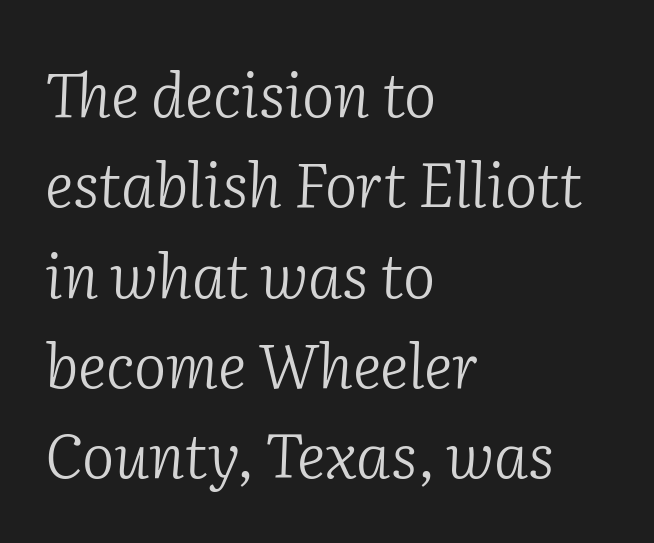
{"serif": "yes", "italic": "yes", "lean": "right", "slant_degrees": 2, "bold": "no", "weight": "light", "width": "normal", "stroke_contrast": "low", "x_height": "medium", "monospaced": "no", "underline": "no", "align": "left", "line_spacing": "normal", "line_spacing_ratio": 1.48, "letter_spacing": "normal", "letter_spacing_em": 0.0, "glyph_px": 61}
